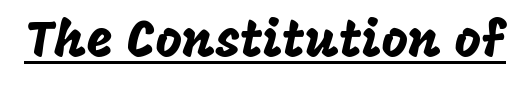
Q: Is the text italic (slanted)? A: Yes.
Q: Is the typeface a serif or a sans-serif typeface? A: Sans-serif.
Q: Is the text underlined? A: Yes.
Q: Is the spacing between letters normal or unusually wide? A: Normal.
Q: Width (condensed, normal, or wide)? A: Normal.
Q: Stroke contrast? A: Low.
Q: x-height? A: Large.
Q: Monospaced? A: No.
